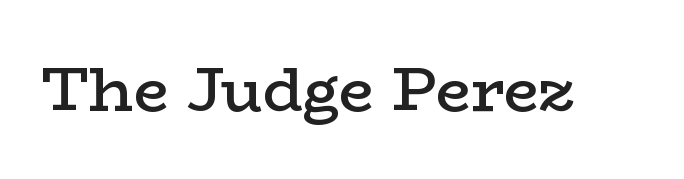
The image shows 62 px semibold, wide serif type, upright; set normal letter spacing, not underlined; low stroke contrast and a medium x-height.
